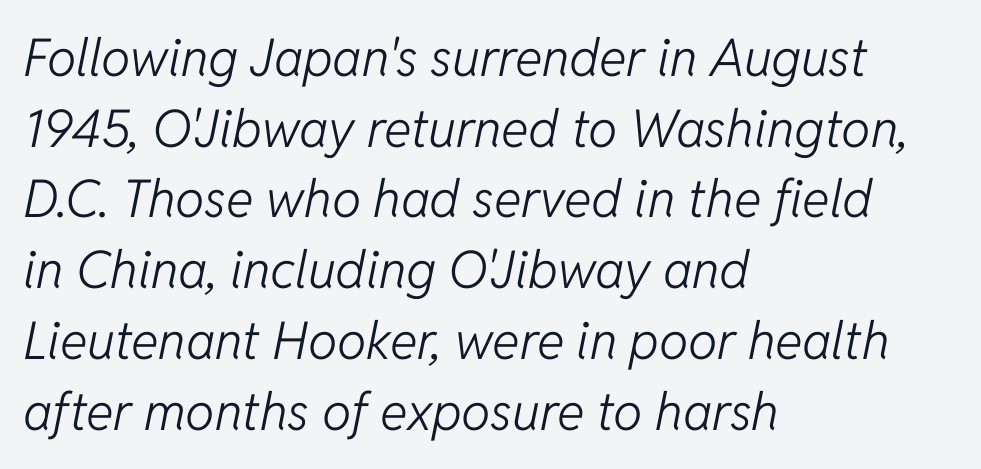
{"italic": "yes", "lean": "right", "slant_degrees": 11, "bold": "no", "weight": "light", "width": "normal", "stroke_contrast": "low", "x_height": "medium", "monospaced": "no", "underline": "no", "align": "left", "line_spacing": "normal", "line_spacing_ratio": 1.36, "letter_spacing": "normal", "letter_spacing_em": 0.0, "glyph_px": 52}
